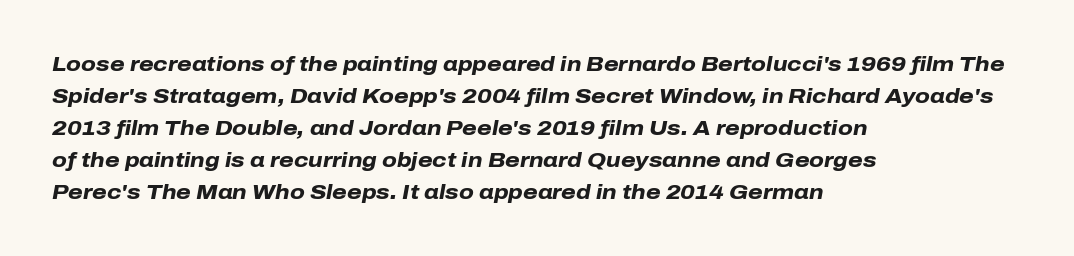
Q: Is the text bold? A: Yes.
Q: Is the text italic (slanted)? A: Yes, it leans right by about 10 degrees.
Q: Is the text underlined? A: No.
Q: How is the paragraph aligned? A: Left-aligned.
Q: Is the spacing between letters normal or unusually wide? A: Normal.
Q: Is the spacing between lines tight, normal or loose? A: Normal.
